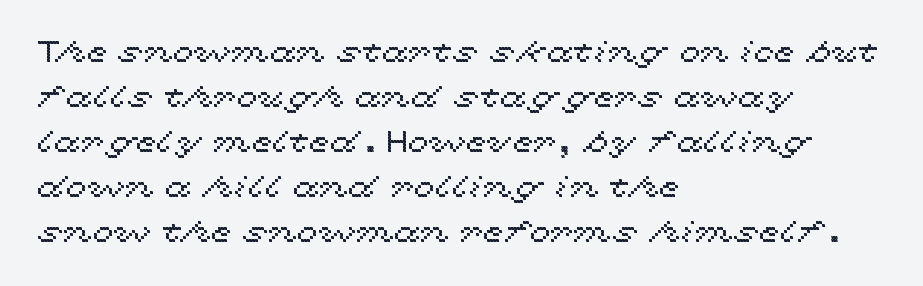
Q: Is the text italic (slanted)? A: Yes.
Q: Is the text underlined? A: No.
Q: How is the paragraph aligned? A: Left-aligned.
Q: Is the spacing between letters normal or unusually wide? A: Normal.
Q: Is the spacing between lines tight, normal or loose? A: Normal.
Q: Width (condensed, normal, or wide)? A: Wide.
Q: x-height? A: Medium.
Q: Monospaced? A: No.
